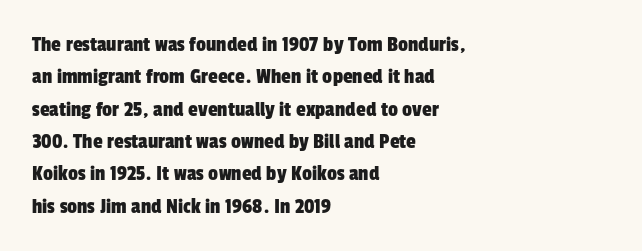
{"underline": "no", "align": "left", "line_spacing": "normal", "line_spacing_ratio": 1.47, "letter_spacing": "normal", "letter_spacing_em": 0.0, "glyph_px": 22}
